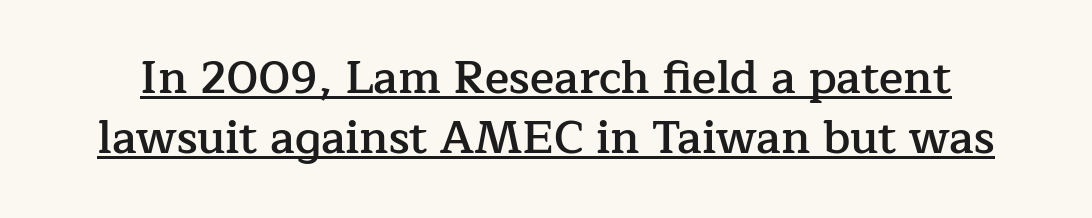
The typesetter has applied underlining to the passage shown. Leading matches the norm, producing a regular column. A typesetter would call this proportional, since set widths differ per character. The face used here is rendered with its standard letterfit.
